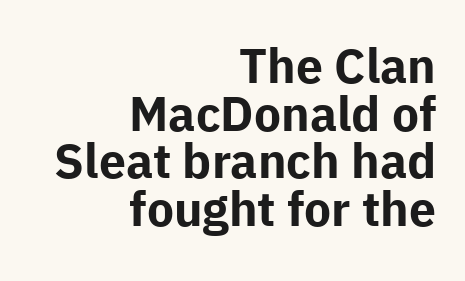
The image shows 48 px bold sans-serif type, upright; set right-aligned, tight line spacing (0.99x), normal letter spacing, not underlined; low stroke contrast and a medium x-height.
